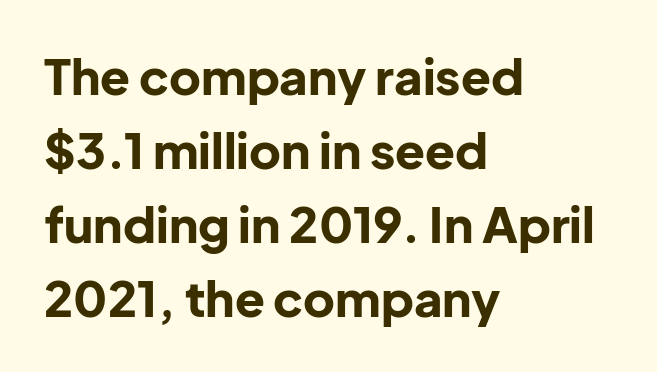
The image shows 49 px bold sans-serif type, upright; set left-aligned, normal line spacing (1.51x), normal letter spacing, not underlined; low stroke contrast and a medium x-height.
